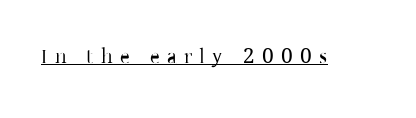
Someone cranked the tracking dial way up on this one. Compared with undecorated copy, this sample adds a rule below the words. Heft: none added — not bold. Vertical strokes here are truly vertical.
